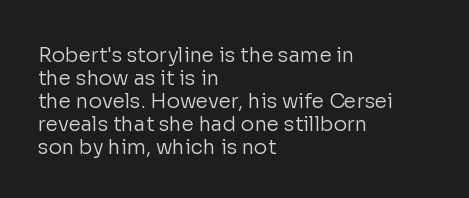
{"italic": "no", "bold": "no", "underline": "no", "align": "left", "line_spacing": "tight", "line_spacing_ratio": 1.15, "letter_spacing": "normal", "letter_spacing_em": 0.0, "glyph_px": 20}
